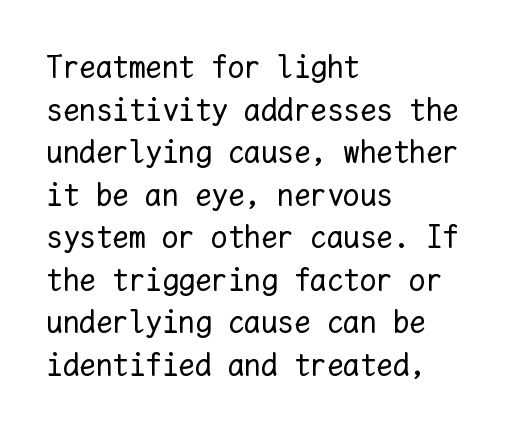
{"italic": "no", "bold": "no", "weight": "regular", "width": "normal", "stroke_contrast": "low", "x_height": "medium", "monospaced": "yes", "underline": "no", "align": "left", "line_spacing": "normal", "line_spacing_ratio": 1.29, "letter_spacing": "normal", "letter_spacing_em": 0.0, "glyph_px": 33}
